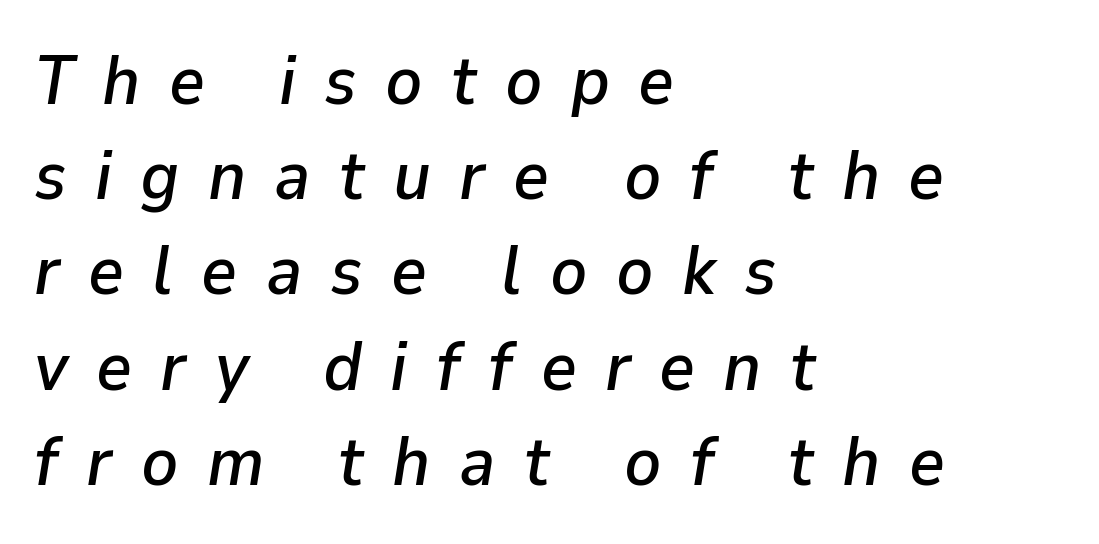
Q: Is the text italic (slanted)? A: Yes, it leans right by about 9 degrees.
Q: Is the text underlined? A: No.
Q: How is the paragraph aligned? A: Left-aligned.
Q: Is the spacing between letters normal or unusually wide? A: Unusually wide.
Q: Is the spacing between lines tight, normal or loose? A: Normal.
Q: Width (condensed, normal, or wide)? A: Normal.
Q: Stroke contrast? A: Low.
Q: x-height? A: Medium.
Q: Monospaced? A: No.
